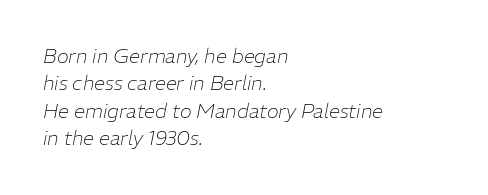
The image shows 20 px text type, italic (leaning right); set left-aligned, normal line spacing (1.37x), normal letter spacing, not underlined.
